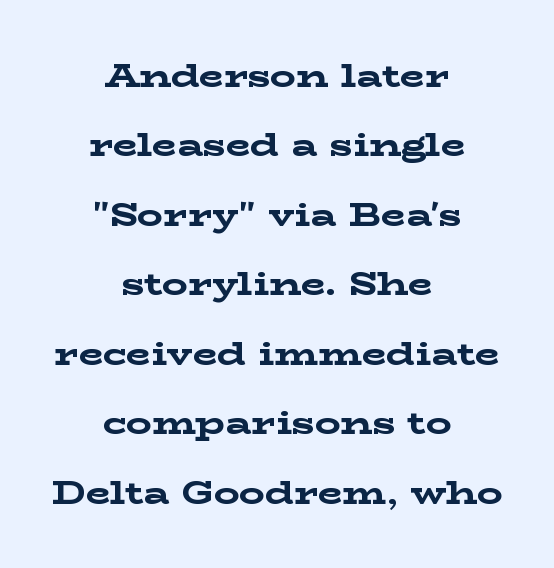
{"serif": "yes", "italic": "no", "bold": "yes", "weight": "bold", "width": "wide", "stroke_contrast": "low", "x_height": "medium", "monospaced": "no", "underline": "no", "align": "center", "line_spacing": "loose", "line_spacing_ratio": 2.17, "letter_spacing": "normal", "letter_spacing_em": 0.0, "glyph_px": 32}
